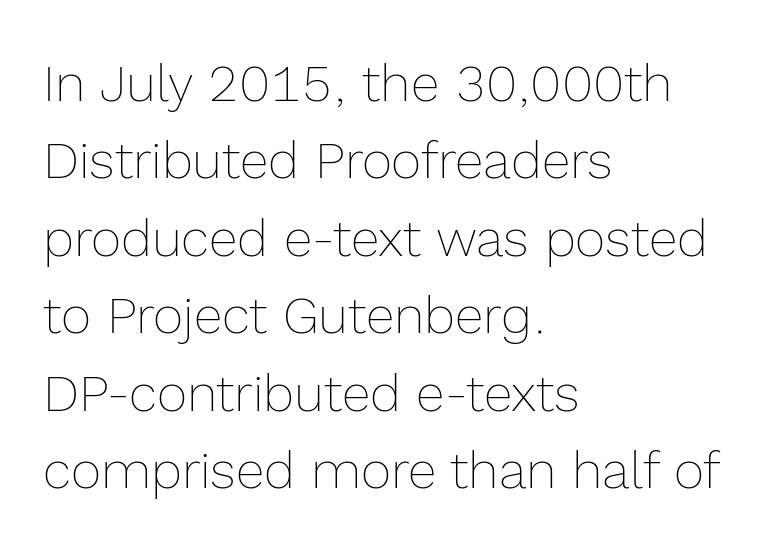
The image shows 52 px thin type, upright; set left-aligned, normal line spacing (1.49x), normal letter spacing, not underlined; a medium x-height.
